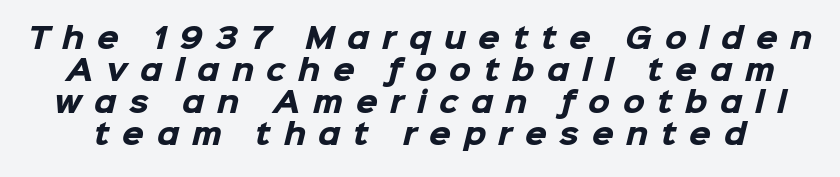
{"serif": "no", "bold": "yes", "weight": "heavy", "width": "normal", "stroke_contrast": "low", "x_height": "medium", "monospaced": "no", "underline": "no", "line_spacing": "tight", "line_spacing_ratio": 1.14, "letter_spacing": "wide", "letter_spacing_em": 0.45, "glyph_px": 28}
